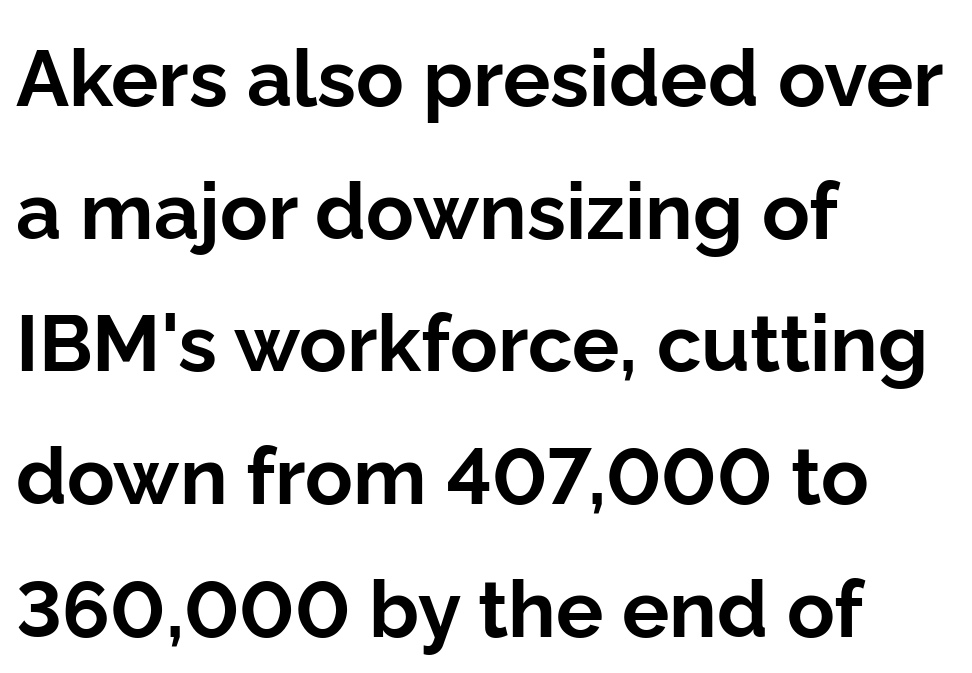
{"serif": "no", "italic": "no", "bold": "yes", "weight": "bold", "width": "normal", "stroke_contrast": "low", "x_height": "medium", "monospaced": "no", "underline": "no", "align": "left", "line_spacing": "normal", "line_spacing_ratio": 1.68, "letter_spacing": "normal", "letter_spacing_em": 0.0, "glyph_px": 79}
